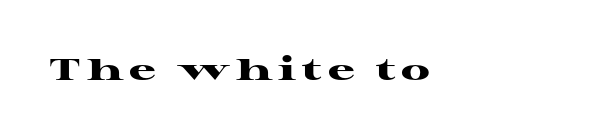
Look at the bottom of the vertical strokes: they flare into serifs here. Characters remain perfectly vertical along every line. You could not count columns in this text — the font is proportionally spaced. Notice how thick the strokes are: this is what a full bold looks like. Type without underlining. Look at the tracking — it's clearly loosened, letters drifting apart.
